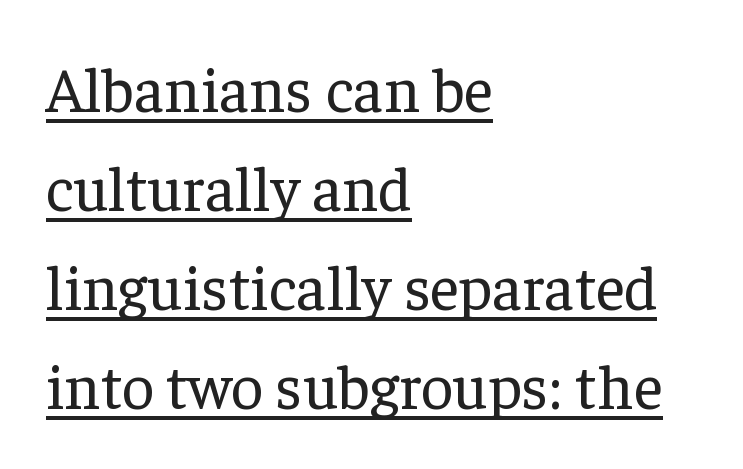
{"serif": "yes", "italic": "no", "bold": "no", "weight": "regular", "width": "normal", "stroke_contrast": "low", "x_height": "medium", "monospaced": "no", "underline": "yes", "align": "left", "line_spacing": "normal", "line_spacing_ratio": 1.57, "letter_spacing": "normal", "letter_spacing_em": 0.0, "glyph_px": 63}
